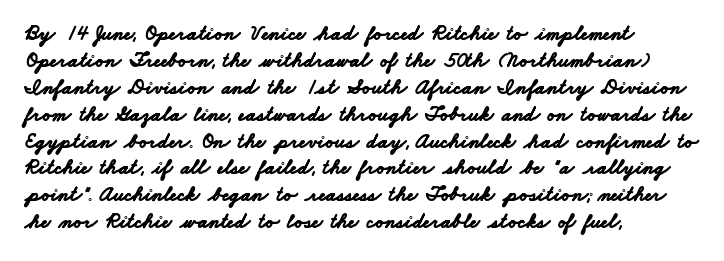
The face used here has the dense, thick strokes of a bold. Typeset ragged right — the left edge is the straight one. Compared with typical paragraphs, the rows here are spaced about the same. Standard letterfit; no display-style spreading of the glyphs. A bare baseline throughout the passage.
